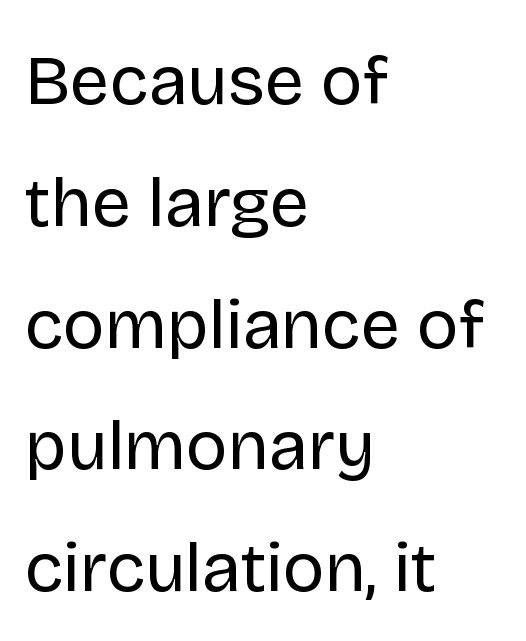
Q: Is the text bold? A: No.
Q: Is the text italic (slanted)? A: No, it is upright.
Q: Is the typeface a serif or a sans-serif typeface? A: Sans-serif.
Q: Is the text underlined? A: No.
Q: How is the paragraph aligned? A: Left-aligned.
Q: Is the spacing between letters normal or unusually wide? A: Normal.
Q: Width (condensed, normal, or wide)? A: Normal.
Q: Stroke contrast? A: Low.
Q: x-height? A: Large.
Q: Monospaced? A: No.
